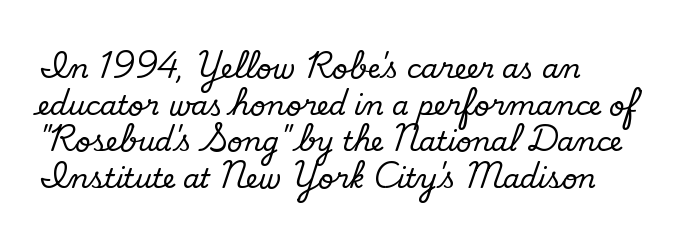
Q: Is the text bold? A: No.
Q: Is the text underlined? A: No.
Q: How is the paragraph aligned? A: Left-aligned.
Q: Is the spacing between letters normal or unusually wide? A: Normal.
Q: Is the spacing between lines tight, normal or loose? A: Normal.
